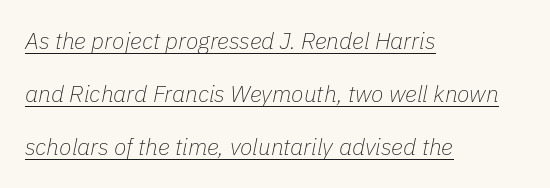
Q: Is the text bold? A: No.
Q: Is the text italic (slanted)? A: Yes, it leans right by about 11 degrees.
Q: Is the text underlined? A: Yes.
Q: How is the paragraph aligned? A: Left-aligned.
Q: Is the spacing between letters normal or unusually wide? A: Normal.
Q: Is the spacing between lines tight, normal or loose? A: Loose.
